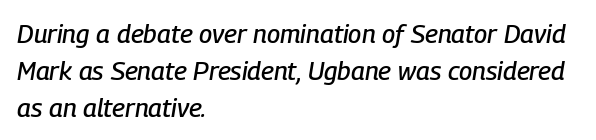
The image shows 26 px text type, italic (leaning right); set left-aligned, normal line spacing (1.42x), normal letter spacing, not underlined.
